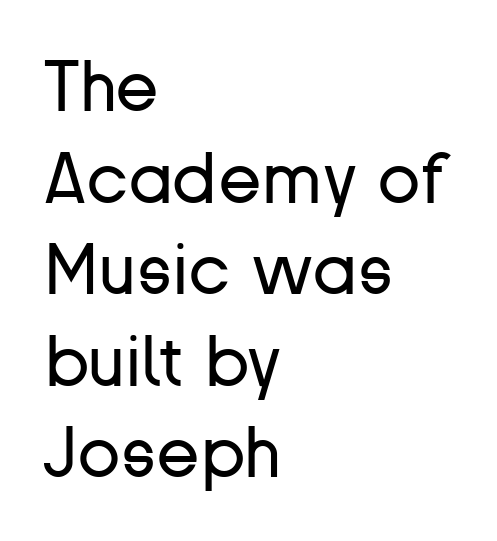
Q: Is the text bold? A: No.
Q: Is the text italic (slanted)? A: No, it is upright.
Q: Is the typeface a serif or a sans-serif typeface? A: Sans-serif.
Q: Is the text underlined? A: No.
Q: How is the paragraph aligned? A: Left-aligned.
Q: Is the spacing between letters normal or unusually wide? A: Normal.
Q: Is the spacing between lines tight, normal or loose? A: Normal.
Q: Width (condensed, normal, or wide)? A: Normal.
Q: Stroke contrast? A: Low.
Q: x-height? A: Medium.
Q: Monospaced? A: No.
